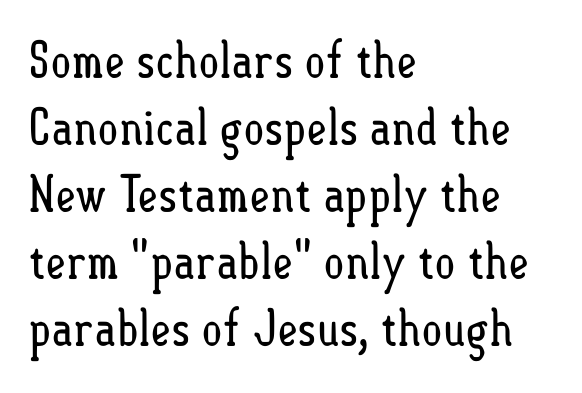
The image shows 50 px regular-weight, condensed type, upright; set left-aligned, normal line spacing (1.34x), normal letter spacing, not underlined; low stroke contrast and a small x-height.
